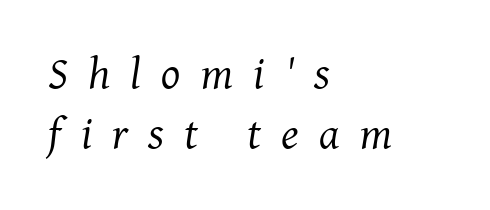
A typesetter would call this proportional, since set widths differ per character. Rows of type keep a routine distance in the vertical direction. A typesetter would label this face a serif. Heft: none added — not bold. The passage shown is not underscored anywhere.
